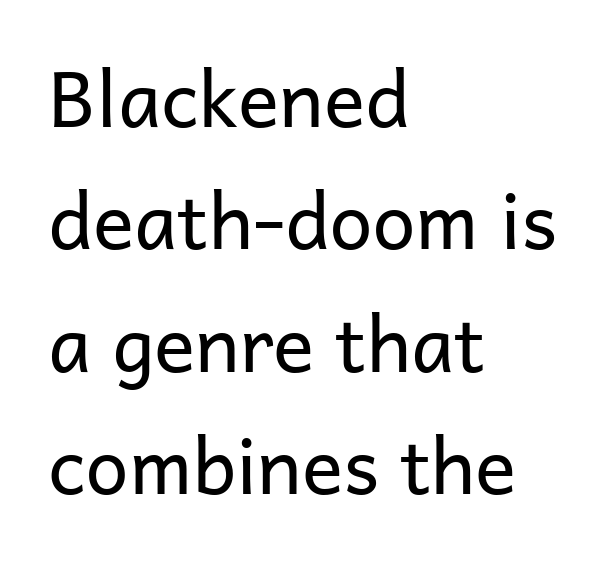
Every character sits straight up, as roman type does. Letters have the restrained weight of plain body copy at most. In terms of letterspacing, this is plain default setting. The paragraph shown leans on its left margin. Note: no serifs on the glyphs.
